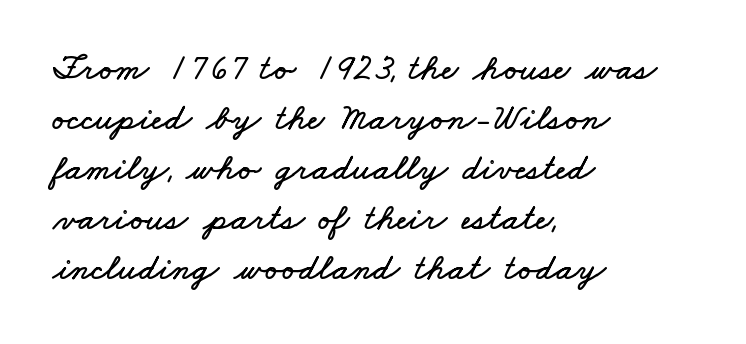
The lines in this sample share a left origin and differ only in where they stop. Baseline-to-baseline distance is the conventional proportion of letter height. The type is set solid horizontally, with unmodified tracking. These lines are rendered in a variable-pitch font. A clean baseline with only descenders dipping below it.
